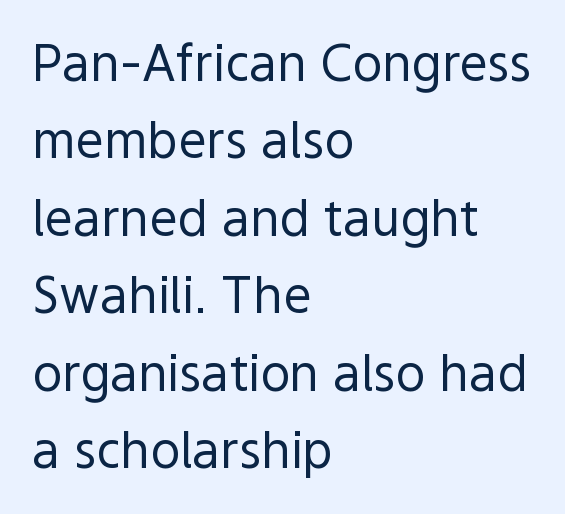
This is not heavy type; no bold has been used. The designer left line spacing at the default. There is no visible air inserted between adjacent glyphs. Is the block centered? No — it sits flush against the left margin. Just letters on the line, the space beneath them empty.
